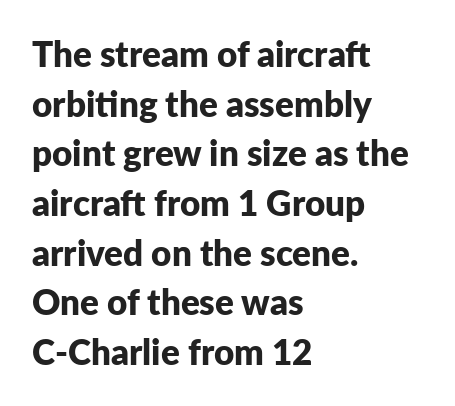
{"serif": "no", "italic": "no", "bold": "yes", "weight": "bold", "width": "normal", "stroke_contrast": "low", "x_height": "medium", "monospaced": "no", "underline": "no", "align": "left", "line_spacing": "normal", "line_spacing_ratio": 1.42, "letter_spacing": "normal", "letter_spacing_em": 0.0, "glyph_px": 35}
